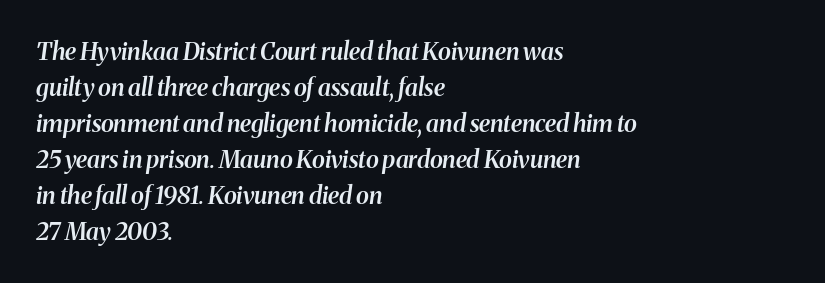
The image shows 24 px text type, italic (leaning right); set left-aligned, normal line spacing (1.5x), normal letter spacing, not underlined.
